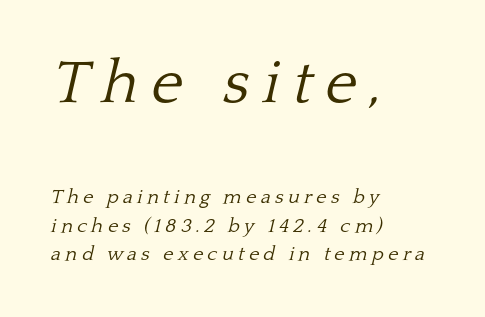
This sample has the flowing, uneven cadence of proportional lettering. This sample is left-justified, so line endings fall wherever the words run out. Observe the lean: these are italic letterforms. The composition opens big and finishes small. Someone cranked the tracking dial way up on this one. Each row of text sits above clean, open space.
